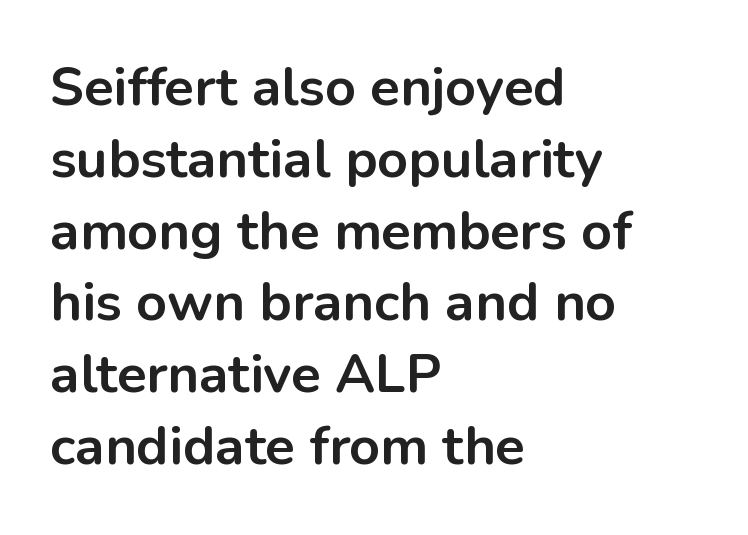
The image shows 54 px bold sans-serif type, upright; set left-aligned, normal line spacing (1.33x), normal letter spacing, not underlined; low stroke contrast and a medium x-height.
